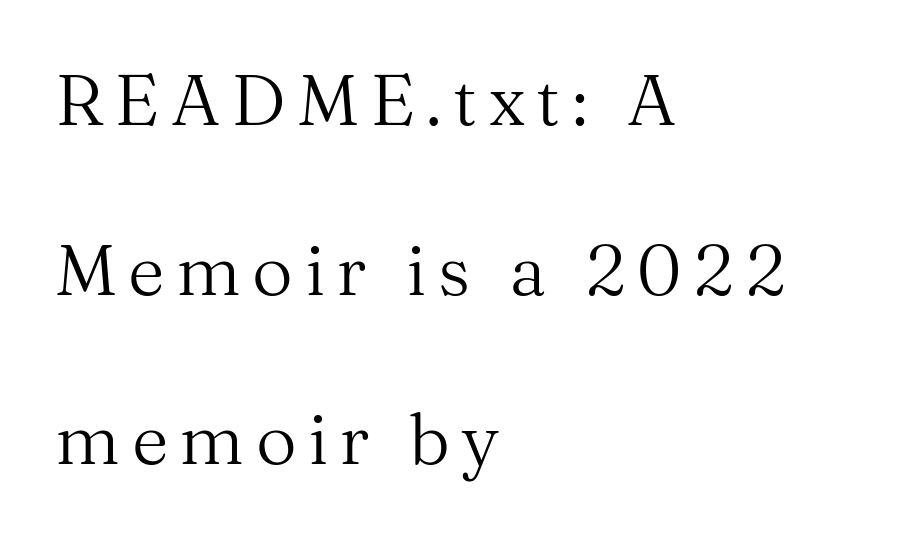
This sample trades compactness for vertical openness between lines. Stroke terminals: seriffed. Where is the straight margin? On the left. Think of a printed novel: that variable character pitch is what you see here.
